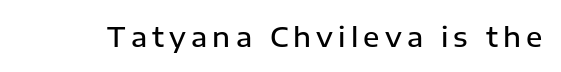
The image shows 27 px text type, upright; set not underlined.
